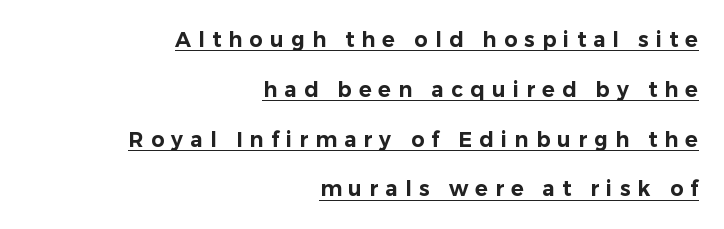
The image shows 21 px text type, upright; set right-aligned, loose line spacing (2.37x), unusually wide letter spacing (+0.34 em), underlined.
